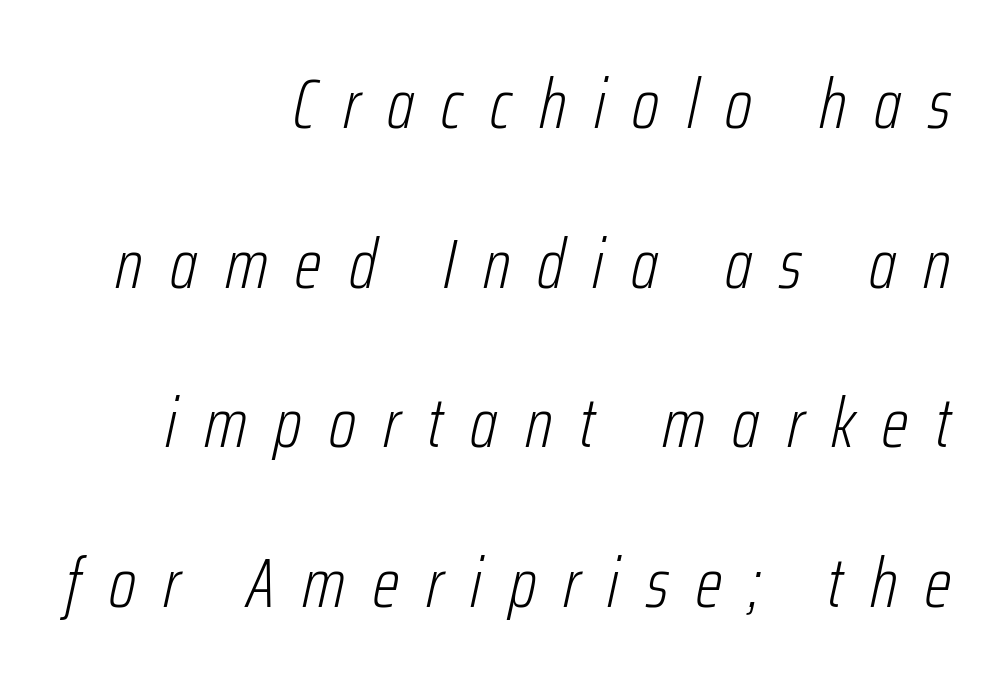
The cut favours lightness, reaching ordinary text weight at its darkest. This sample has the flowing, uneven cadence of proportional lettering. Descenders are the only things crossing below the line. Each word looks stretched out because of the extra space between its letters.
